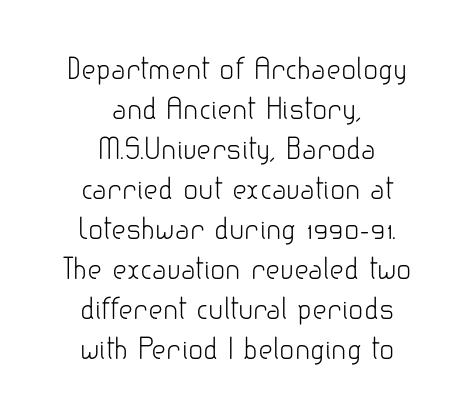
{"serif": "no", "italic": "no", "bold": "no", "weight": "light", "width": "normal", "stroke_contrast": "low", "x_height": "small", "monospaced": "no", "underline": "no", "align": "center", "line_spacing": "normal", "line_spacing_ratio": 1.43, "letter_spacing": "normal", "letter_spacing_em": 0.0, "glyph_px": 28}
